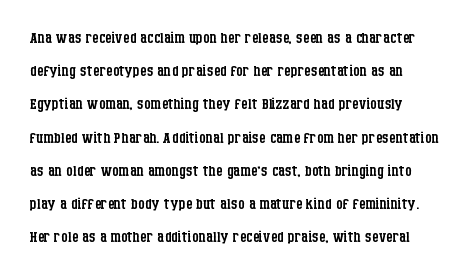
Q: Is the text bold? A: No.
Q: Is the text italic (slanted)? A: No, it is upright.
Q: Is the text underlined? A: No.
Q: Is the spacing between letters normal or unusually wide? A: Normal.
Q: Is the spacing between lines tight, normal or loose? A: Normal.
